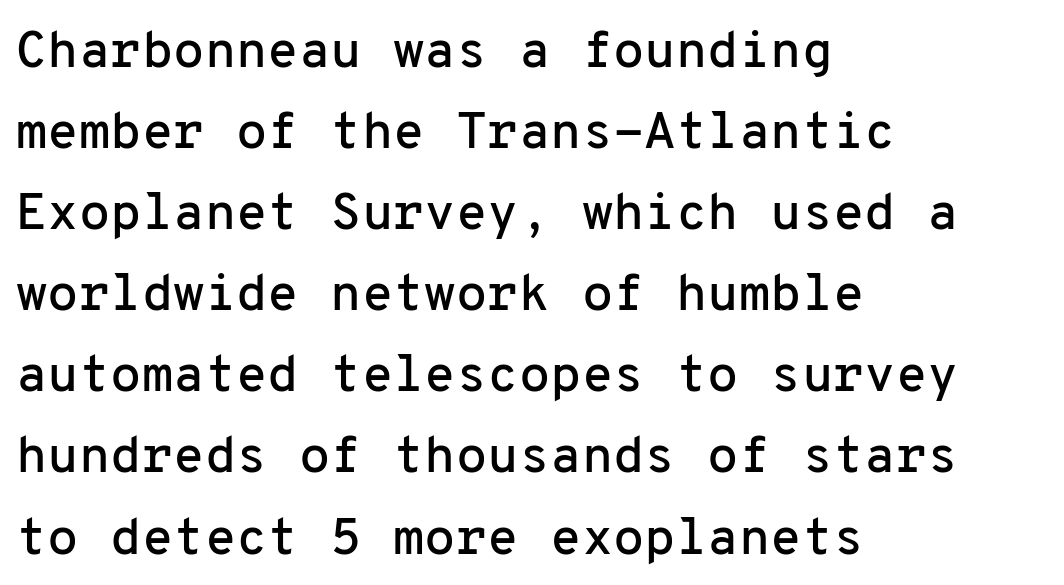
{"serif": "no", "italic": "no", "width": "normal", "stroke_contrast": "low", "x_height": "medium", "monospaced": "yes", "underline": "no", "align": "left", "line_spacing": "normal", "line_spacing_ratio": 1.59, "letter_spacing": "normal", "letter_spacing_em": 0.0, "glyph_px": 51}
